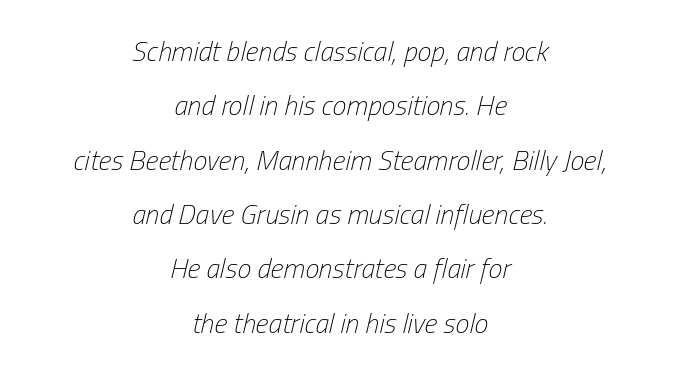
Q: Is the text bold? A: No.
Q: Is the text italic (slanted)? A: Yes, it leans right by about 13 degrees.
Q: Is the text underlined? A: No.
Q: How is the paragraph aligned? A: Centered.
Q: Is the spacing between letters normal or unusually wide? A: Normal.
Q: Is the spacing between lines tight, normal or loose? A: Loose.
Q: Width (condensed, normal, or wide)? A: Condensed.
Q: Stroke contrast? A: Low.
Q: x-height? A: Medium.
Q: Monospaced? A: No.
